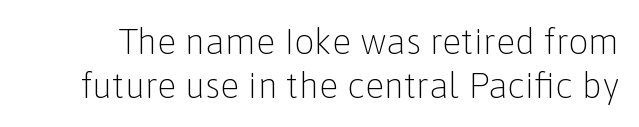
Q: Is the text bold? A: No.
Q: Is the text italic (slanted)? A: No, it is upright.
Q: Is the typeface a serif or a sans-serif typeface? A: Sans-serif.
Q: Is the text underlined? A: No.
Q: Is the spacing between letters normal or unusually wide? A: Normal.
Q: Width (condensed, normal, or wide)? A: Normal.
Q: Stroke contrast? A: Low.
Q: x-height? A: Medium.
Q: Monospaced? A: No.
